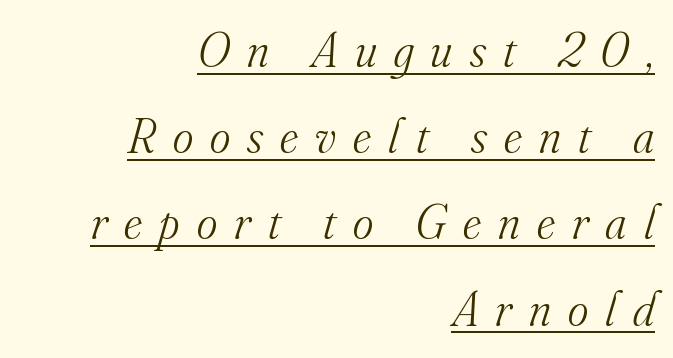
{"serif": "yes", "italic": "yes", "lean": "right", "slant_degrees": 16, "bold": "no", "weight": "light", "width": "normal", "stroke_contrast": "medium", "x_height": "small", "monospaced": "no", "underline": "yes", "align": "right", "line_spacing_ratio": 1.76, "letter_spacing": "wide", "letter_spacing_em": 0.35, "glyph_px": 49}
